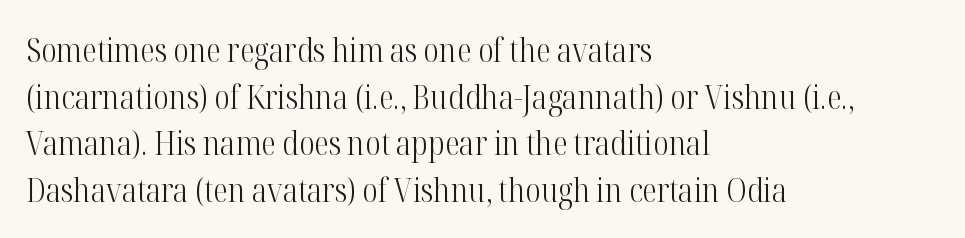
{"serif": "yes", "italic": "no", "bold": "no", "weight": "light", "width": "condensed", "stroke_contrast": "high", "x_height": "medium", "monospaced": "no", "underline": "no", "align": "left", "line_spacing": "normal", "line_spacing_ratio": 1.41, "letter_spacing": "normal", "letter_spacing_em": 0.0, "glyph_px": 33}
